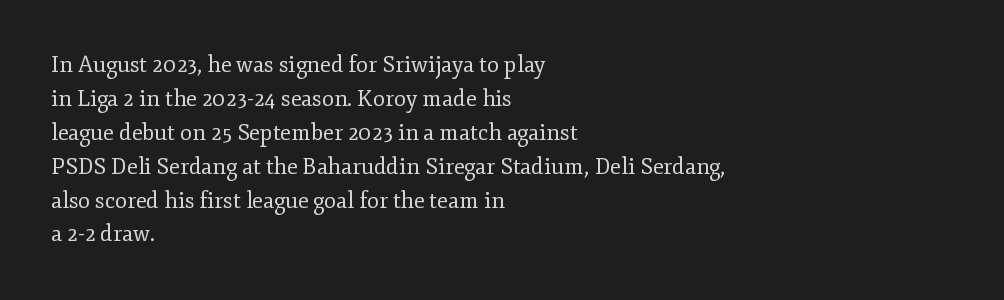
These lines stack with their left ends in a neat column. Any mark beneath the type? The region is blank. Short note: letters normally spaced. The type sits square on the baseline with zero lean.
